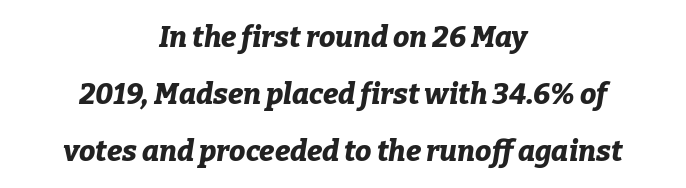
This is heavy type, rendered in bold. Is there much room between lines? Yes — plenty of vertical air separates them. Horizontally, the lines are justified to the midpoint only. Character widths vary here, with narrow letters taking less room than wide ones.
